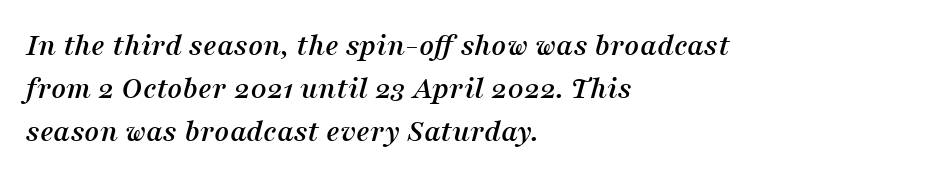
Slanted lettering throughout. The passage shown is typeset with a serif family. Does extra space separate the letters? No, they use regular spacing. Letters rest on an invisible, unmarked baseline. Do the characters align in a grid? No, the font is proportional.
